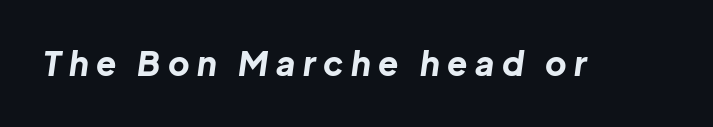
{"italic": "yes", "lean": "right", "slant_degrees": 8, "bold": "yes", "weight": "bold", "width": "normal", "stroke_contrast": "low", "x_height": "medium", "monospaced": "no", "underline": "no", "letter_spacing": "wide", "letter_spacing_em": 0.23, "glyph_px": 33}
